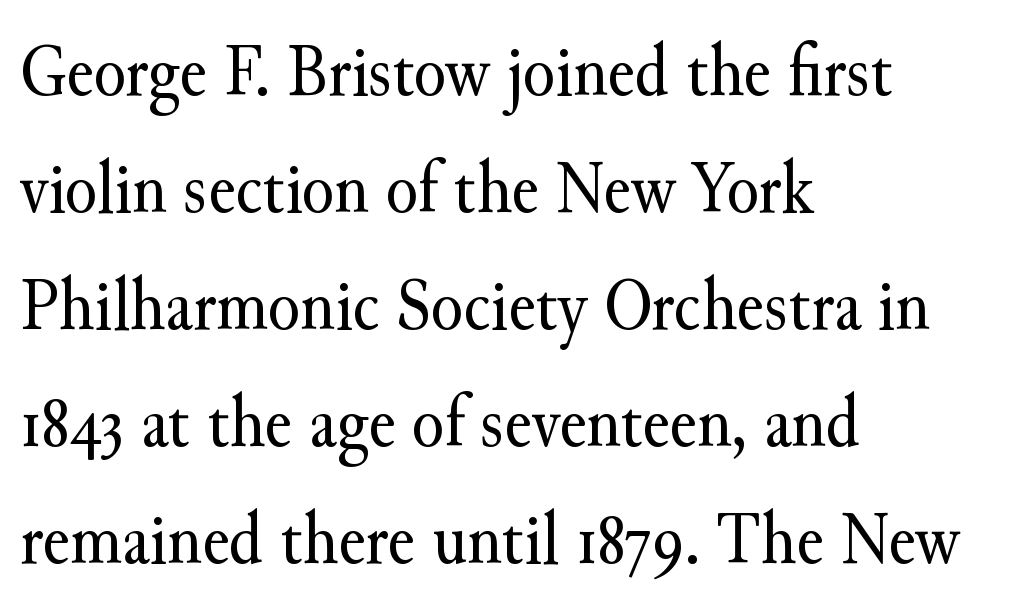
The image shows 74 px regular-weight serif type, upright; set left-aligned, normal line spacing (1.58x), normal letter spacing, not underlined; medium stroke contrast and a small x-height.
